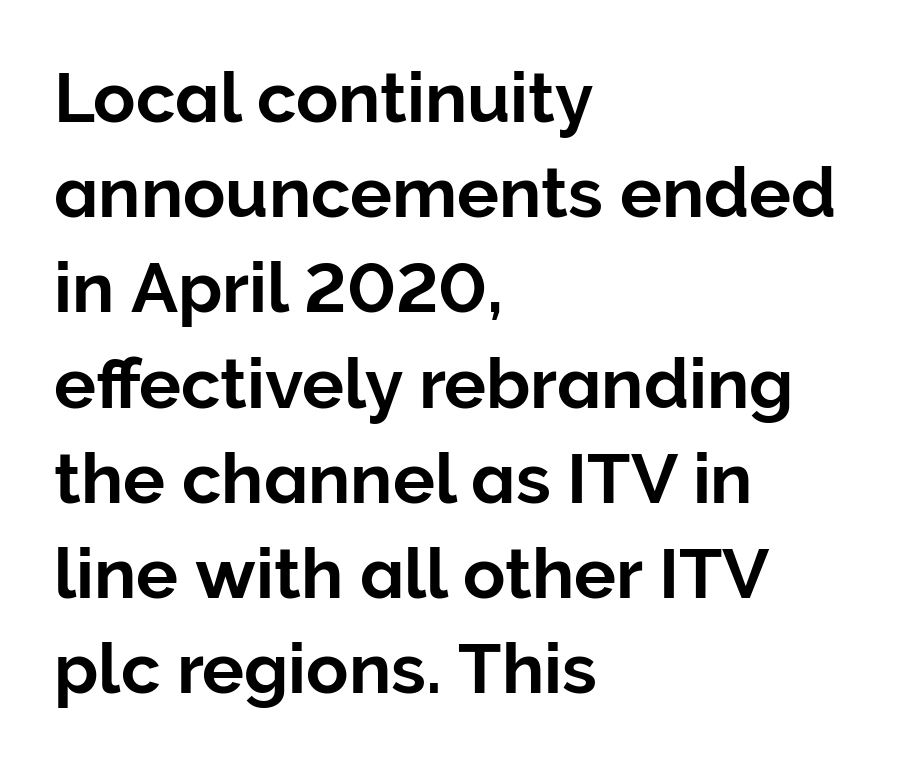
{"serif": "no", "italic": "no", "width": "normal", "stroke_contrast": "low", "x_height": "medium", "monospaced": "no", "underline": "no", "align": "left", "line_spacing": "normal", "line_spacing_ratio": 1.36, "letter_spacing": "normal", "letter_spacing_em": 0.0, "glyph_px": 70}
